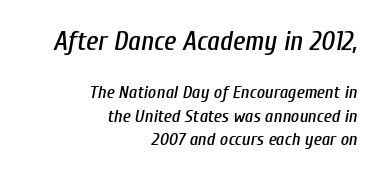
Nobody touched the tracking dial on this one. These lines sit exactly where default settings would place them. Quick note: italic. The specimen omits any rule beneath the text block's lines.
